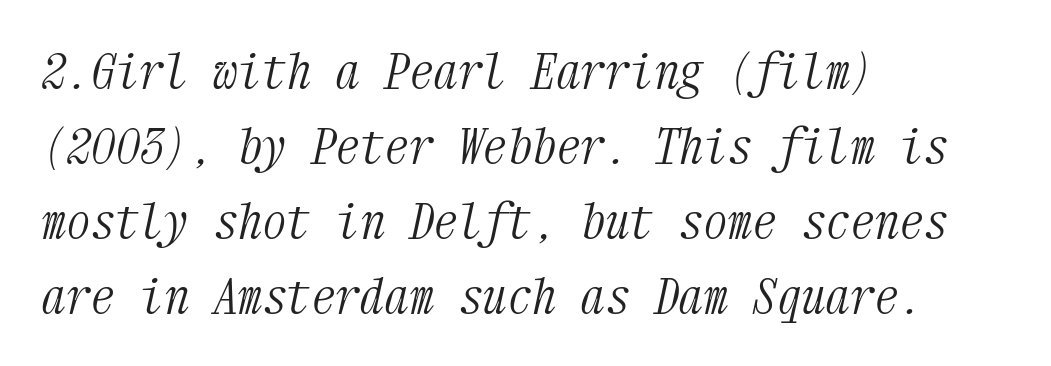
The image shows 49 px light, condensed serif type, italic (leaning right), monospaced; set left-aligned, normal line spacing (1.53x), normal letter spacing, not underlined; medium stroke contrast and a medium x-height.
